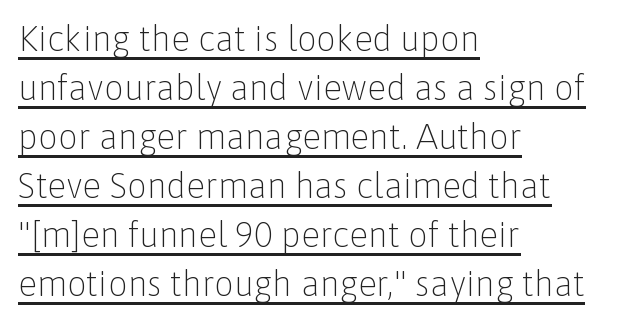
Q: Is the text bold? A: No.
Q: Is the text italic (slanted)? A: No, it is upright.
Q: Is the typeface a serif or a sans-serif typeface? A: Sans-serif.
Q: Is the text underlined? A: Yes.
Q: How is the paragraph aligned? A: Left-aligned.
Q: Is the spacing between letters normal or unusually wide? A: Normal.
Q: Is the spacing between lines tight, normal or loose? A: Normal.
Q: Width (condensed, normal, or wide)? A: Normal.
Q: Stroke contrast? A: Low.
Q: x-height? A: Medium.
Q: Monospaced? A: No.
